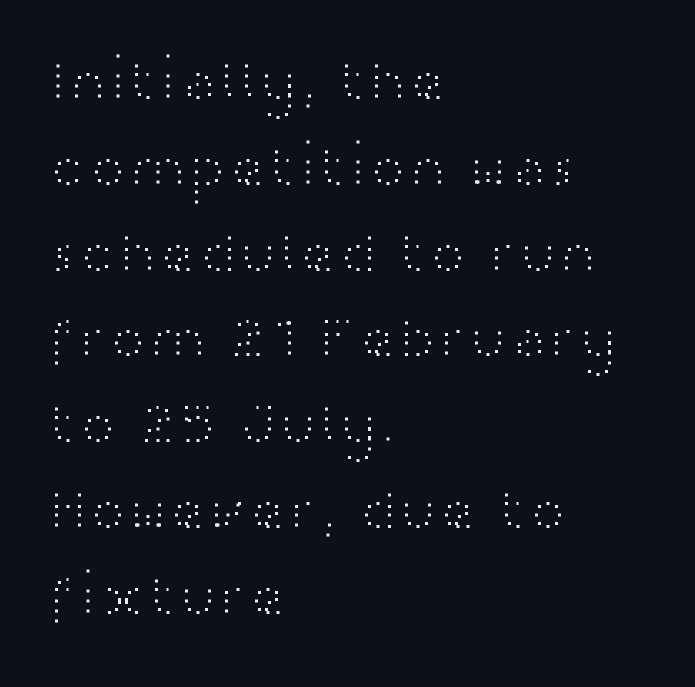
In terms of letterform style, serifs are entirely absent. Compared with typical body copy, the letter spacing here is the same. Has an underline been added? It has not. Each letter keeps its own natural width here, so spacing adapts to shape. In CSS terms this would be text-align: left.
